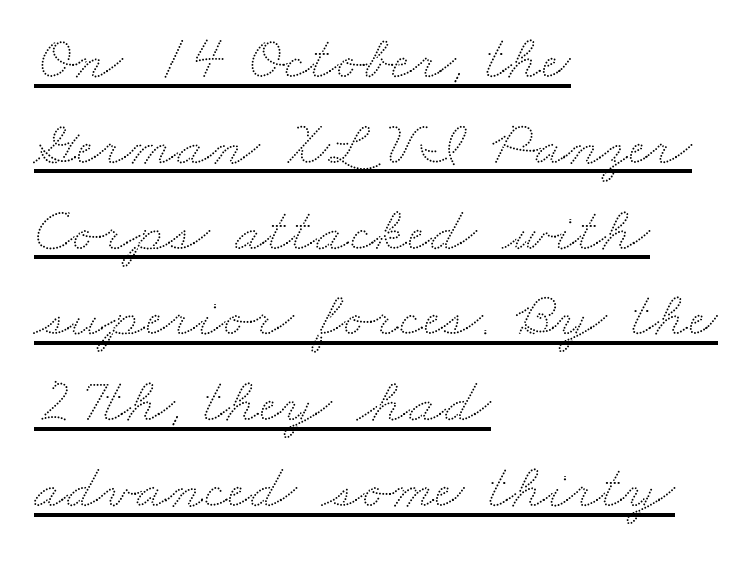
{"width": "wide", "stroke_contrast": "low", "x_height": "small", "monospaced": "no", "underline": "yes", "align": "left", "line_spacing": "normal", "line_spacing_ratio": 1.34, "letter_spacing": "normal", "letter_spacing_em": 0.0, "glyph_px": 64}
